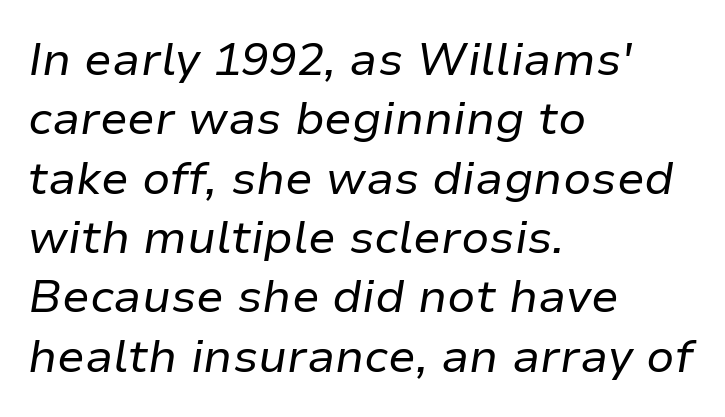
A typesetter would call this leading conventional body-copy spacing. Here the glyphs are tracked normally, forming tight word shapes. Notice how the stems are inclined rather than vertical — that's the hallmark of italics. Each letter keeps its own natural width here, so spacing adapts to shape. Ink coverage per letter is moderate at most. The zone under the glyphs is completely vacant.
